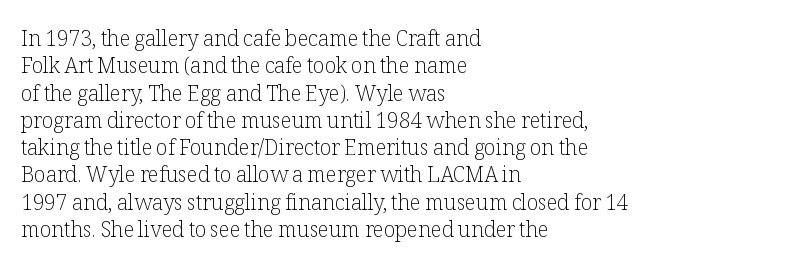
Q: Is the text bold? A: No.
Q: Is the text italic (slanted)? A: No, it is upright.
Q: Is the text underlined? A: No.
Q: How is the paragraph aligned? A: Left-aligned.
Q: Is the spacing between letters normal or unusually wide? A: Normal.
Q: Is the spacing between lines tight, normal or loose? A: Normal.
